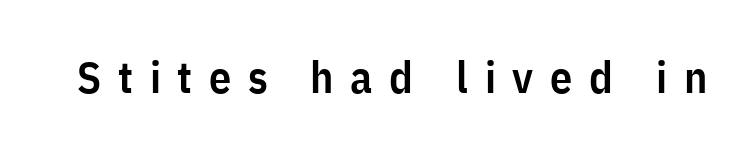
Posture: vertical. Descenders are the only things crossing below the line. Note: no serifs on the glyphs. A bit beefed up — I'd call it semibold rather than bold. Do the characters align in a grid? No, the font is proportional. The rendering inserts visible extra space after every character.
